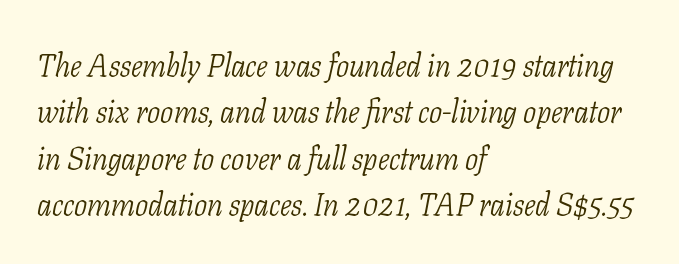
{"serif": "yes", "italic": "yes", "lean": "right", "slant_degrees": 11, "bold": "no", "weight": "light", "width": "condensed", "stroke_contrast": "low", "x_height": "medium", "monospaced": "no", "underline": "no", "align": "left", "line_spacing": "normal", "line_spacing_ratio": 1.5, "letter_spacing": "normal", "letter_spacing_em": 0.0, "glyph_px": 31}
